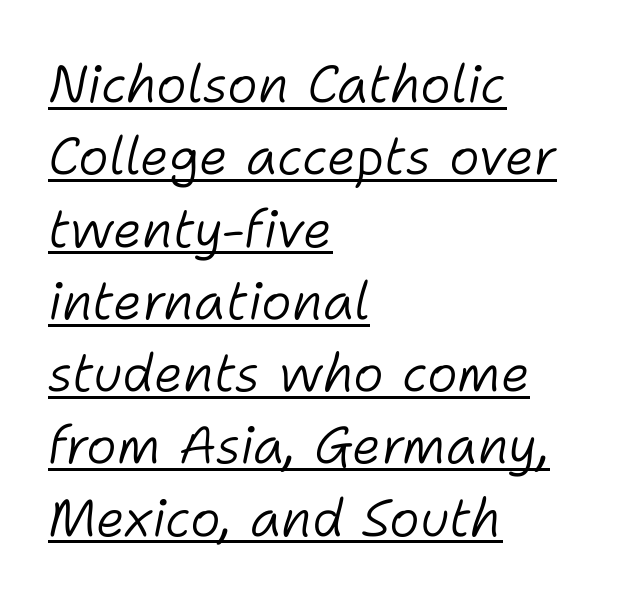
The image shows 52 px light type, italic (leaning right); set left-aligned, normal line spacing (1.39x), normal letter spacing, underlined; low stroke contrast and a medium x-height.
